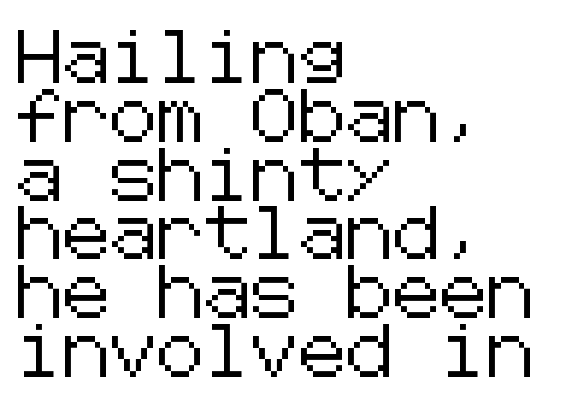
{"serif": "no", "italic": "no", "width": "normal", "stroke_contrast": "low", "x_height": "medium", "underline": "no", "align": "left", "line_spacing": "tight", "line_spacing_ratio": 1.11, "letter_spacing": "normal", "letter_spacing_em": 0.0, "glyph_px": 53}
